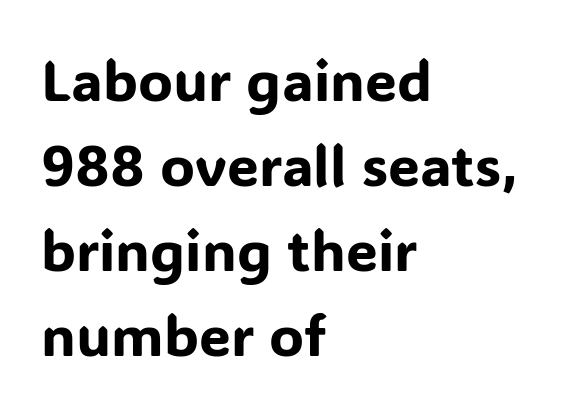
The image shows 57 px sans-serif type, upright; set left-aligned, normal line spacing (1.49x), normal letter spacing, not underlined; low stroke contrast and a medium x-height.
